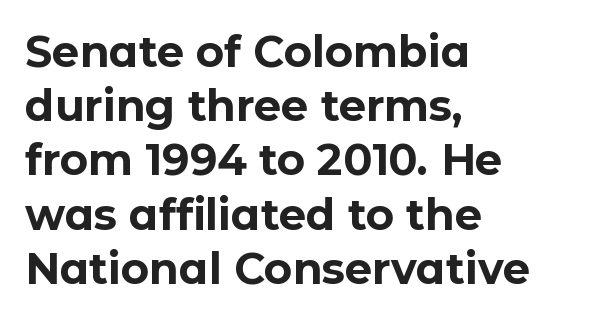
{"serif": "no", "italic": "no", "bold": "yes", "weight": "bold", "width": "normal", "stroke_contrast": "low", "x_height": "medium", "monospaced": "no", "underline": "no", "align": "left", "line_spacing": "normal", "line_spacing_ratio": 1.26, "letter_spacing": "normal", "letter_spacing_em": 0.0, "glyph_px": 43}
